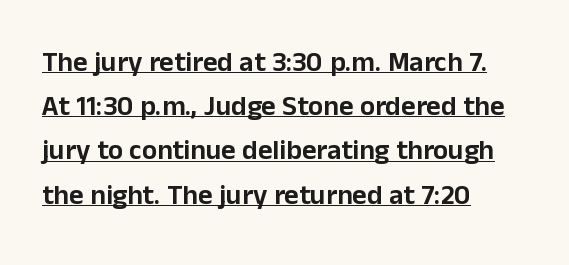
The rendering anchors every line to the left-hand side. The rendered words wear a rule along their underside. Look at the bottom of the vertical strokes: they stop flat, with no serifs. Think of a printed novel: that variable character pitch is what you see here. Nope, not italic — everything's standing straight.
